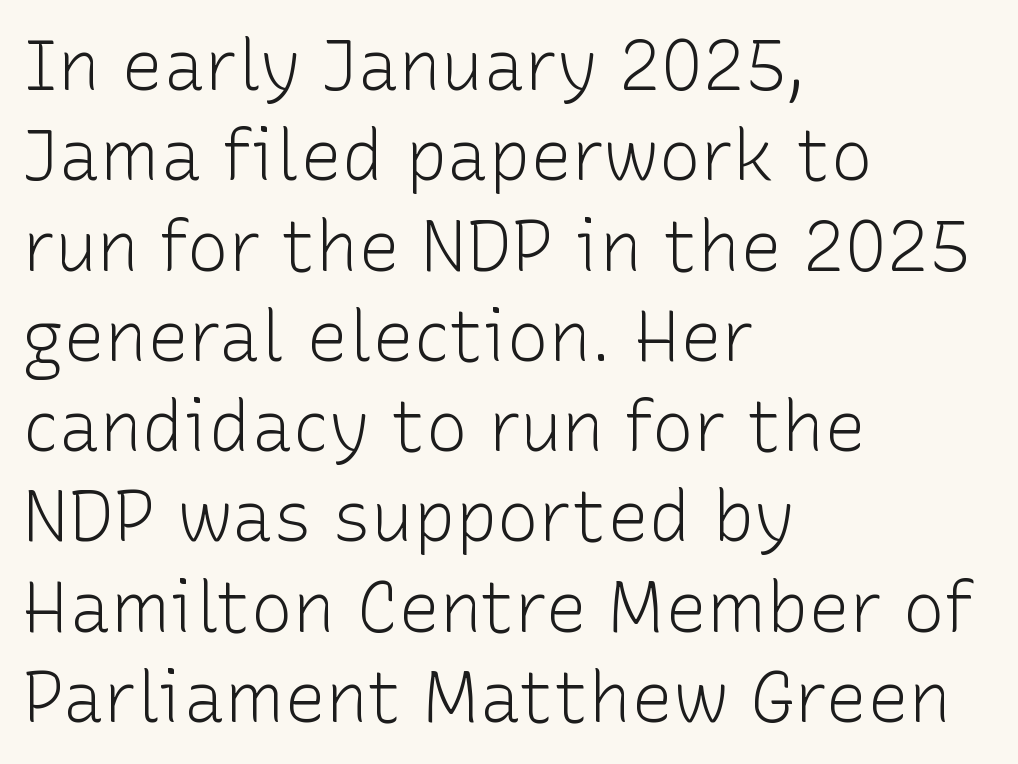
The image shows 70 px light sans-serif type, upright; set left-aligned, normal line spacing (1.29x), normal letter spacing, not underlined; low stroke contrast and a medium x-height.
